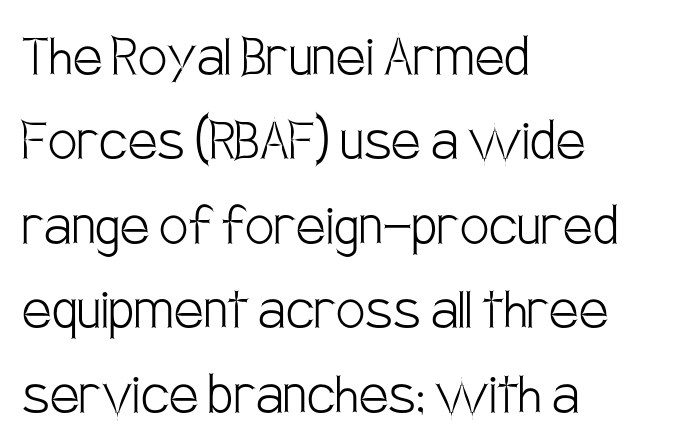
{"serif": "no", "italic": "no", "bold": "no", "weight": "light", "width": "condensed", "stroke_contrast": "low", "x_height": "large", "monospaced": "no", "underline": "no", "align": "left", "line_spacing": "normal", "line_spacing_ratio": 1.3, "letter_spacing": "normal", "letter_spacing_em": 0.0, "glyph_px": 65}
